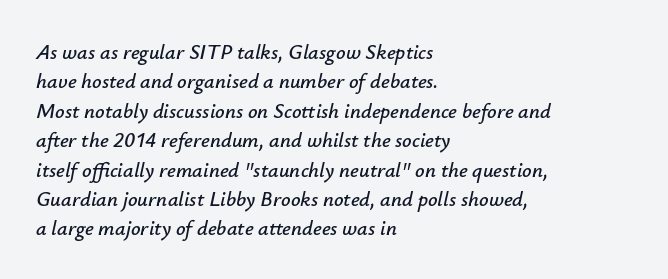
{"italic": "yes", "lean": "right", "slant_degrees": 12, "underline": "no", "align": "left", "line_spacing": "normal", "line_spacing_ratio": 1.4, "letter_spacing": "normal", "letter_spacing_em": 0.0, "glyph_px": 21}
